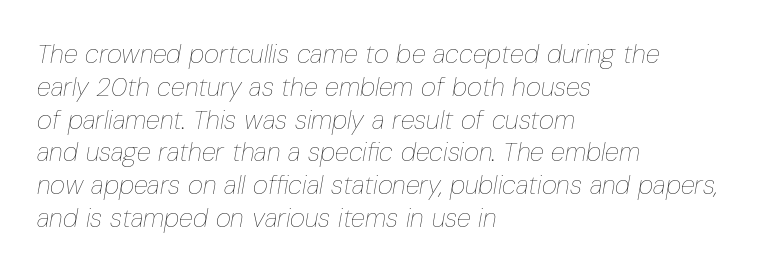
The image shows 26 px text type, italic (leaning right); set left-aligned, normal line spacing (1.26x), normal letter spacing, not underlined.
